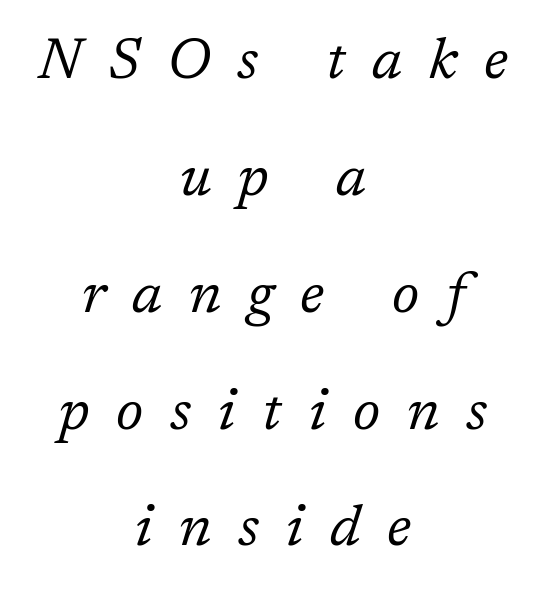
Q: Is the text bold? A: No.
Q: Is the text italic (slanted)? A: Yes, it leans right by about 17 degrees.
Q: Is the typeface a serif or a sans-serif typeface? A: Serif.
Q: Is the text underlined? A: No.
Q: How is the paragraph aligned? A: Centered.
Q: Is the spacing between letters normal or unusually wide? A: Unusually wide.
Q: Is the spacing between lines tight, normal or loose? A: Loose.
Q: Width (condensed, normal, or wide)? A: Normal.
Q: Stroke contrast? A: Low.
Q: x-height? A: Medium.
Q: Monospaced? A: No.
